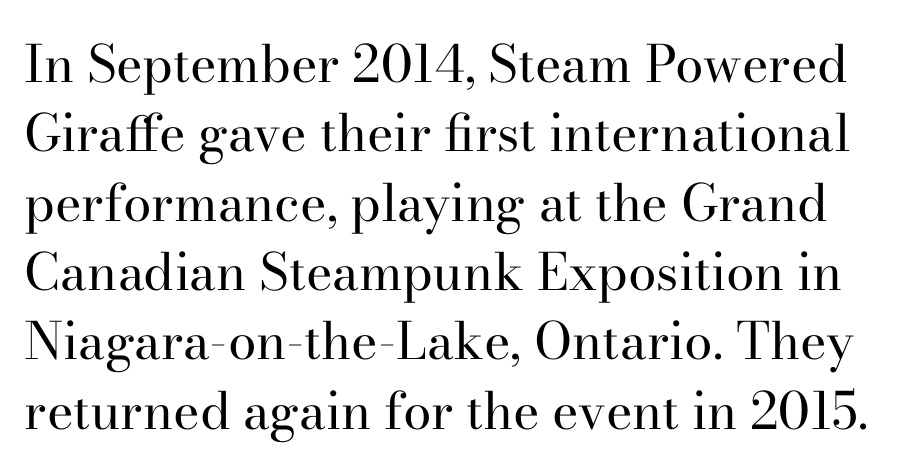
Q: Is the text bold? A: No.
Q: Is the text italic (slanted)? A: No, it is upright.
Q: Is the typeface a serif or a sans-serif typeface? A: Serif.
Q: Is the text underlined? A: No.
Q: Is the spacing between letters normal or unusually wide? A: Normal.
Q: Is the spacing between lines tight, normal or loose? A: Normal.
Q: Width (condensed, normal, or wide)? A: Normal.
Q: Stroke contrast? A: High.
Q: x-height? A: Small.
Q: Monospaced? A: No.
